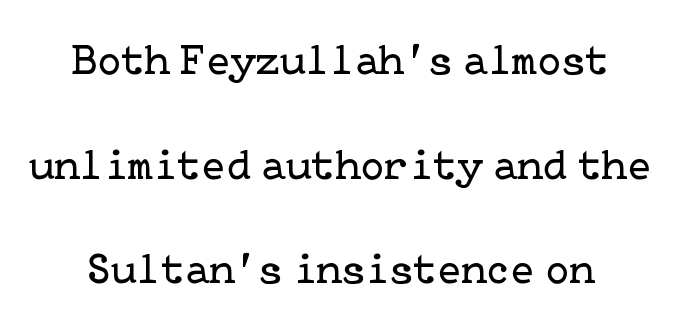
The image shows 44 px regular-weight serif type, upright; set loose line spacing (2.38x), normal letter spacing, not underlined; low stroke contrast and a medium x-height.
